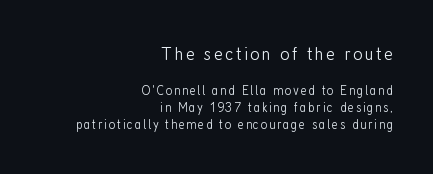
{"italic": "no", "bold": "no", "underline": "no", "align": "right", "line_spacing_ratio": 1.23, "larger_block": "first", "size_ratio": 1.43, "glyph_px": 20}
